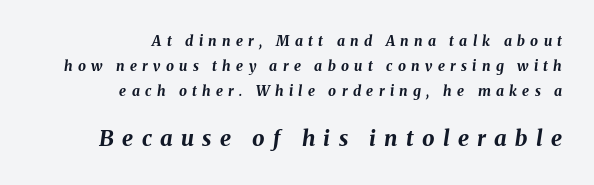
The image shows 22 px bold type, italic (leaning right); set right-aligned, line spacing 1.78x, unusually wide letter spacing (+0.38 em), not underlined; the second (bottom) block is 1.57x larger.
